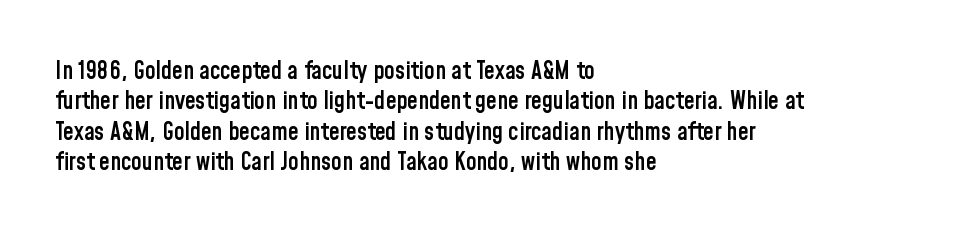
{"italic": "no", "bold": "semi", "underline": "no", "align": "left", "line_spacing": "normal", "line_spacing_ratio": 1.27, "letter_spacing": "normal", "letter_spacing_em": 0.0, "glyph_px": 24}
